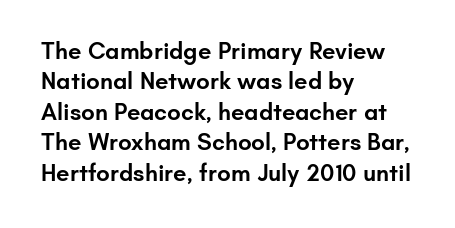
Q: Is the text bold? A: Semi-bold.
Q: Is the text italic (slanted)? A: No, it is upright.
Q: Is the text underlined? A: No.
Q: How is the paragraph aligned? A: Left-aligned.
Q: Is the spacing between letters normal or unusually wide? A: Normal.
Q: Is the spacing between lines tight, normal or loose? A: Normal.
